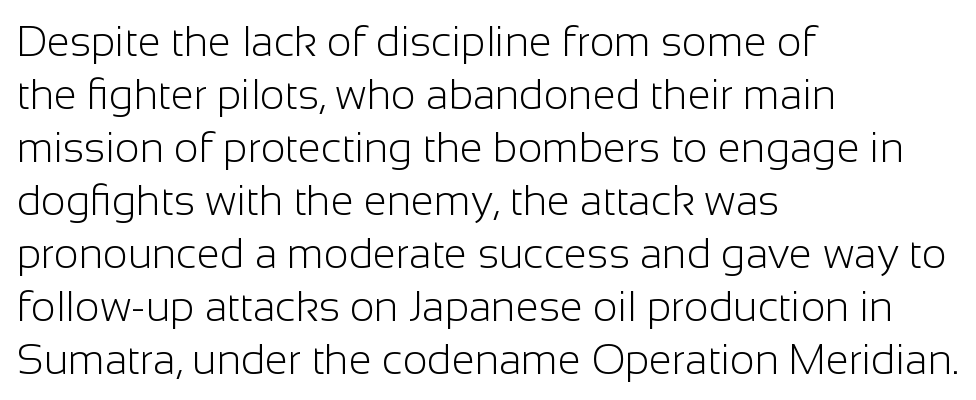
Q: Is the text bold? A: No.
Q: Is the text italic (slanted)? A: No, it is upright.
Q: Is the typeface a serif or a sans-serif typeface? A: Sans-serif.
Q: Is the text underlined? A: No.
Q: How is the paragraph aligned? A: Left-aligned.
Q: Is the spacing between letters normal or unusually wide? A: Normal.
Q: Is the spacing between lines tight, normal or loose? A: Normal.
Q: Width (condensed, normal, or wide)? A: Normal.
Q: Stroke contrast? A: Low.
Q: x-height? A: Medium.
Q: Monospaced? A: No.
